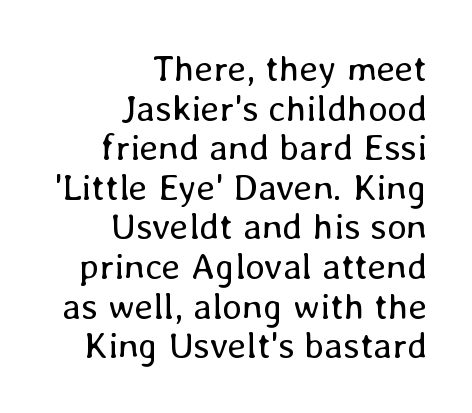
The image shows 37 px regular-weight type, upright; set right-aligned, tight line spacing (1.07x), normal letter spacing, not underlined; low stroke contrast and a medium x-height.
